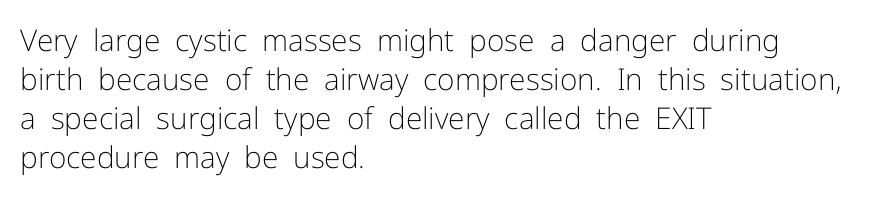
Q: Is the text bold? A: No.
Q: Is the text italic (slanted)? A: No, it is upright.
Q: Is the typeface a serif or a sans-serif typeface? A: Sans-serif.
Q: Is the text underlined? A: No.
Q: How is the paragraph aligned? A: Left-aligned.
Q: Is the spacing between letters normal or unusually wide? A: Normal.
Q: Is the spacing between lines tight, normal or loose? A: Normal.
Q: Width (condensed, normal, or wide)? A: Normal.
Q: Stroke contrast? A: Low.
Q: x-height? A: Medium.
Q: Monospaced? A: No.
